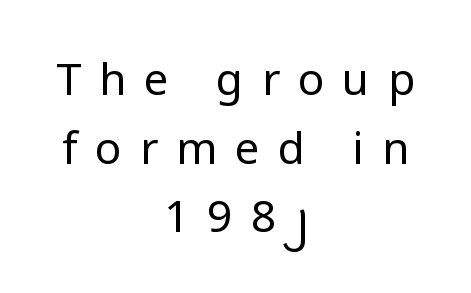
The image shows 44 px regular-weight sans-serif type, upright; set centered, normal line spacing (1.56x), unusually wide letter spacing (+0.41 em), not underlined; low stroke contrast and a medium x-height.
